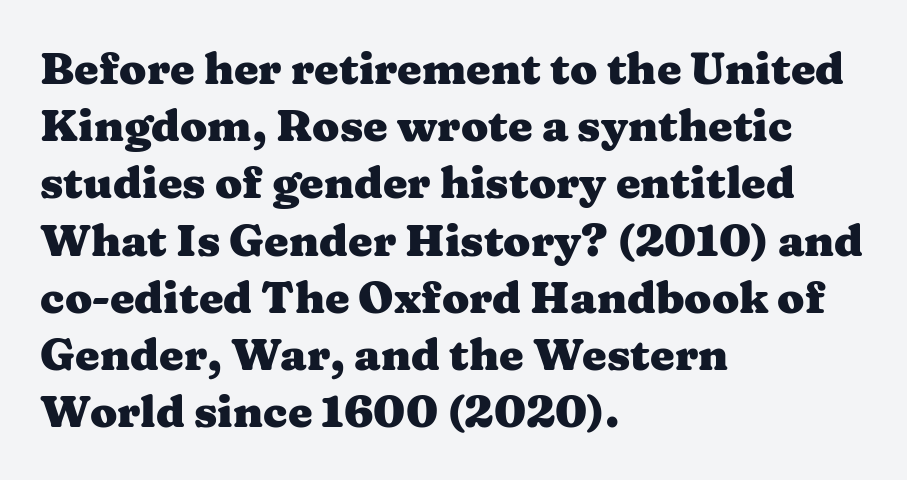
{"serif": "yes", "italic": "no", "bold": "yes", "weight": "heavy", "width": "wide", "stroke_contrast": "medium", "x_height": "medium", "monospaced": "no", "underline": "no", "align": "left", "line_spacing": "normal", "line_spacing_ratio": 1.3, "letter_spacing": "normal", "letter_spacing_em": 0.0, "glyph_px": 44}
